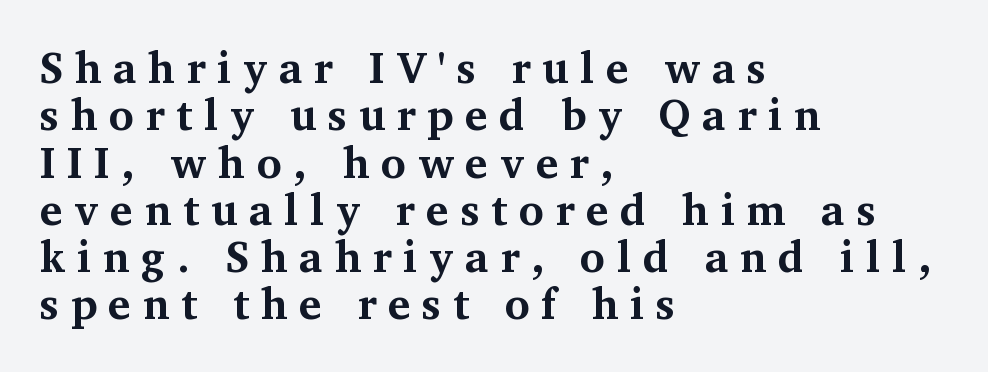
{"serif": "yes", "italic": "no", "bold": "yes", "weight": "bold", "width": "normal", "stroke_contrast": "medium", "x_height": "medium", "monospaced": "no", "underline": "no", "align": "left", "line_spacing": "tight", "line_spacing_ratio": 1.1, "letter_spacing": "wide", "letter_spacing_em": 0.27, "glyph_px": 43}
